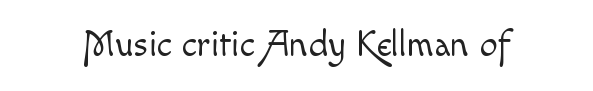
Q: Is the text bold? A: No.
Q: Is the text italic (slanted)? A: No, it is upright.
Q: Is the text underlined? A: No.
Q: Is the spacing between letters normal or unusually wide? A: Normal.
Q: Width (condensed, normal, or wide)? A: Normal.
Q: x-height? A: Small.
Q: Monospaced? A: No.
